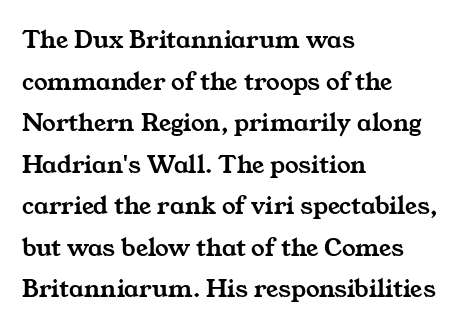
Q: Is the text underlined? A: No.
Q: How is the paragraph aligned? A: Left-aligned.
Q: Is the spacing between letters normal or unusually wide? A: Normal.
Q: Is the spacing between lines tight, normal or loose? A: Normal.
